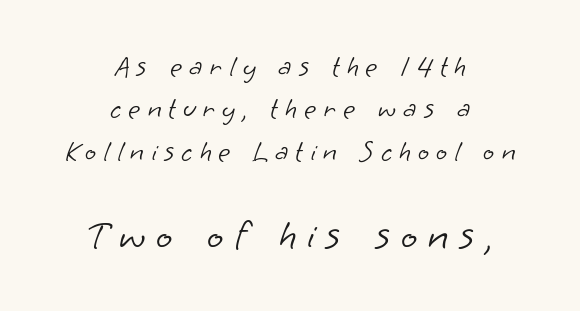
Q: Is the text bold? A: No.
Q: Is the typeface a serif or a sans-serif typeface? A: Sans-serif.
Q: Is the text underlined? A: No.
Q: How is the paragraph aligned? A: Centered.
Q: Is the spacing between letters normal or unusually wide? A: Unusually wide.
Q: Is the spacing between lines tight, normal or loose? A: Normal.
Q: Which block of text is set in a larger size, the first (top) or the second (bottom)? A: The second (bottom) one.
Q: Width (condensed, normal, or wide)? A: Normal.
Q: Stroke contrast? A: Low.
Q: x-height? A: Small.
Q: Monospaced? A: No.
